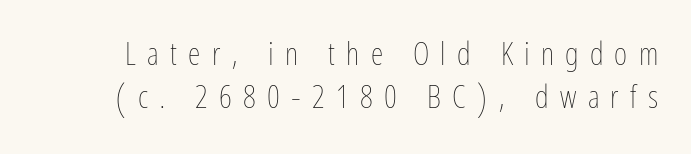
{"italic": "no", "bold": "no", "weight": "thin", "width": "condensed", "stroke_contrast": "low", "x_height": "medium", "monospaced": "no", "underline": "no", "line_spacing": "normal", "line_spacing_ratio": 1.34, "letter_spacing": "wide", "letter_spacing_em": 0.35, "glyph_px": 32}
